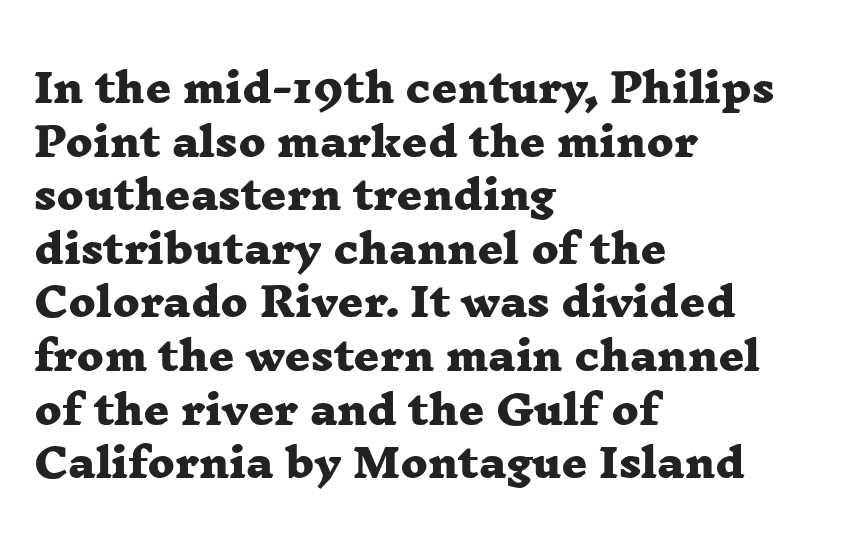
{"serif": "yes", "bold": "yes", "weight": "heavy", "width": "wide", "stroke_contrast": "low", "x_height": "medium", "monospaced": "no", "underline": "no", "align": "left", "line_spacing": "normal", "line_spacing_ratio": 1.34, "letter_spacing": "normal", "letter_spacing_em": 0.0, "glyph_px": 40}
